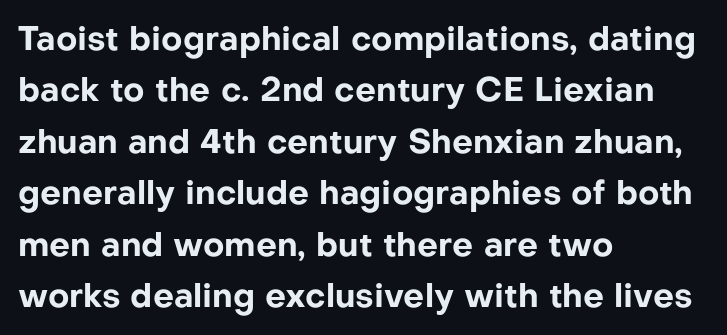
Q: Is the text bold? A: Yes.
Q: Is the text italic (slanted)? A: No, it is upright.
Q: Is the typeface a serif or a sans-serif typeface? A: Sans-serif.
Q: Is the text underlined? A: No.
Q: How is the paragraph aligned? A: Left-aligned.
Q: Is the spacing between letters normal or unusually wide? A: Normal.
Q: Is the spacing between lines tight, normal or loose? A: Normal.
Q: Width (condensed, normal, or wide)? A: Normal.
Q: Stroke contrast? A: Low.
Q: x-height? A: Medium.
Q: Monospaced? A: No.
